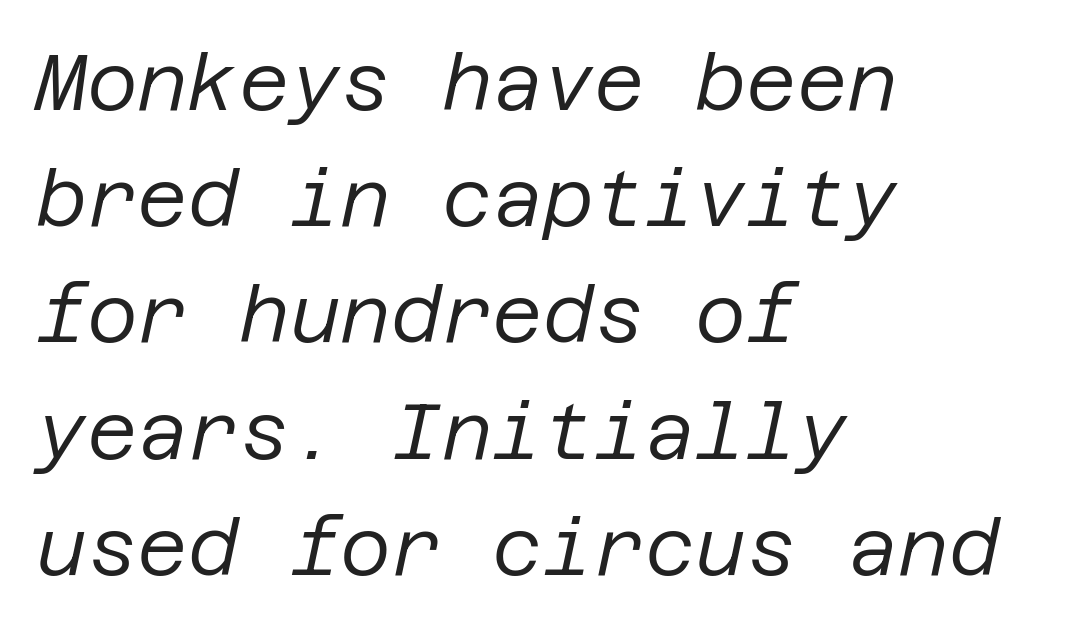
{"italic": "yes", "lean": "right", "slant_degrees": 12, "bold": "no", "weight": "regular", "width": "normal", "stroke_contrast": "low", "x_height": "large", "underline": "no", "align": "left", "line_spacing": "normal", "line_spacing_ratio": 1.49, "letter_spacing": "normal", "letter_spacing_em": 0.0, "glyph_px": 78}
